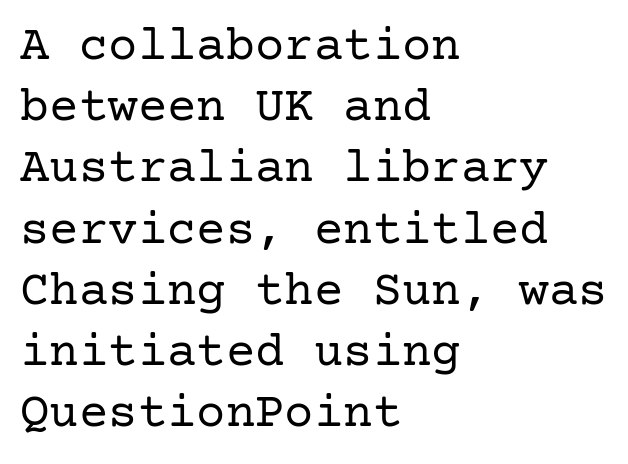
{"serif": "yes", "italic": "no", "bold": "no", "weight": "regular", "width": "normal", "stroke_contrast": "low", "x_height": "medium", "underline": "no", "align": "left", "line_spacing": "normal", "line_spacing_ratio": 1.25, "letter_spacing": "normal", "letter_spacing_em": 0.0, "glyph_px": 49}
